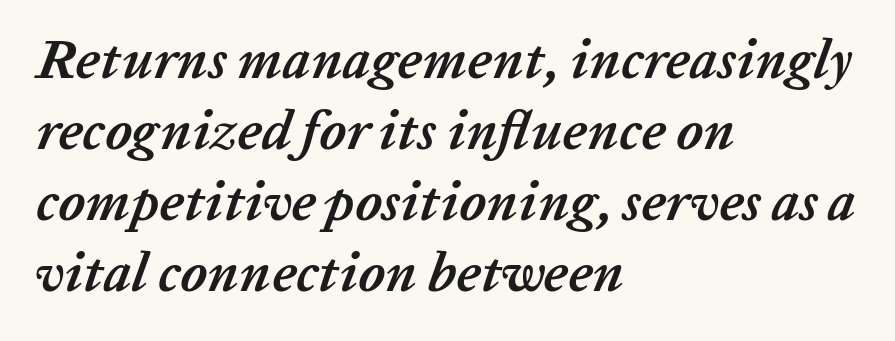
{"italic": "yes", "lean": "right", "slant_degrees": 20, "bold": "yes", "weight": "semibold", "width": "normal", "stroke_contrast": "low", "x_height": "medium", "monospaced": "no", "underline": "no", "align": "left", "line_spacing": "normal", "line_spacing_ratio": 1.29, "letter_spacing": "normal", "letter_spacing_em": 0.0, "glyph_px": 55}
